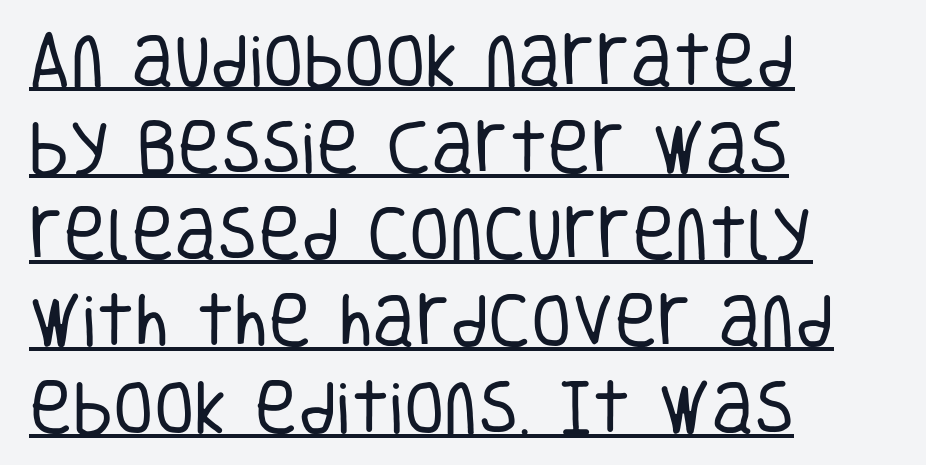
The image shows 59 px regular-weight, condensed sans-serif type, upright; set left-aligned, normal line spacing (1.47x), normal letter spacing, underlined; low stroke contrast and a large x-height.
